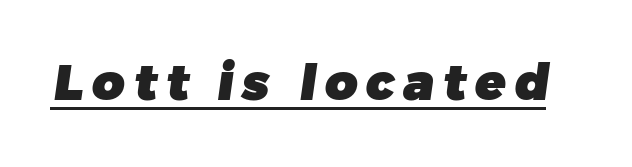
{"serif": "no", "bold": "yes", "weight": "heavy", "width": "normal", "stroke_contrast": "low", "x_height": "medium", "monospaced": "no", "underline": "yes", "glyph_px": 50}
